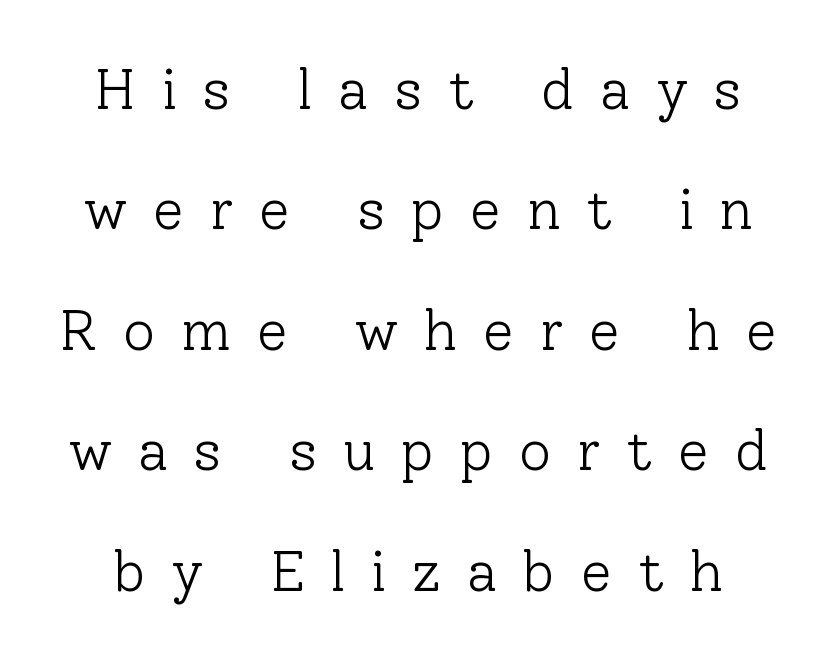
{"serif": "yes", "italic": "no", "bold": "no", "weight": "light", "width": "normal", "stroke_contrast": "low", "x_height": "medium", "monospaced": "no", "underline": "no", "line_spacing": "loose", "line_spacing_ratio": 2.15, "letter_spacing": "wide", "letter_spacing_em": 0.46, "glyph_px": 56}
